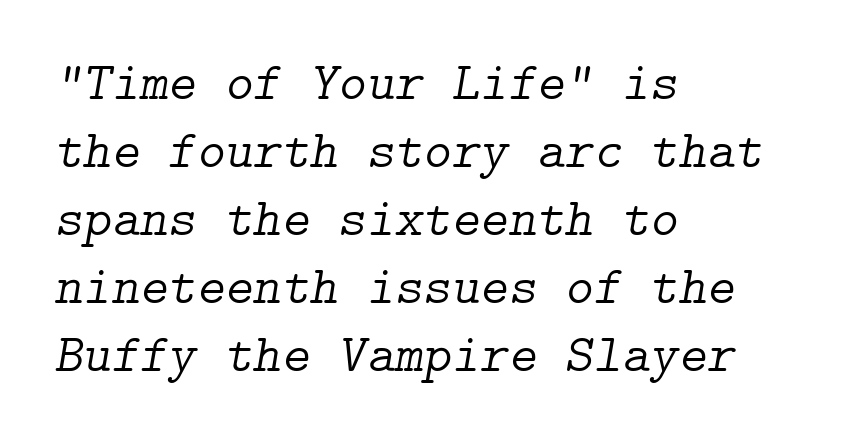
The image shows 54 px light serif type, italic (leaning right); set left-aligned, normal line spacing (1.26x), normal letter spacing, not underlined; low stroke contrast and a medium x-height.
